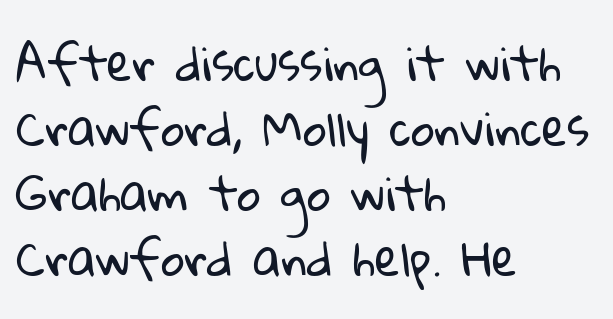
The face looks like a standard text weight, possibly lighter. No feet cap the strokes, marking this as sans-serif type. This sample has the flowing, uneven cadence of proportional lettering. Underlining? Definitely not there. The rag falls on the right side of this text block. The gaps between neighbouring characters are ordinary and unremarkable.
